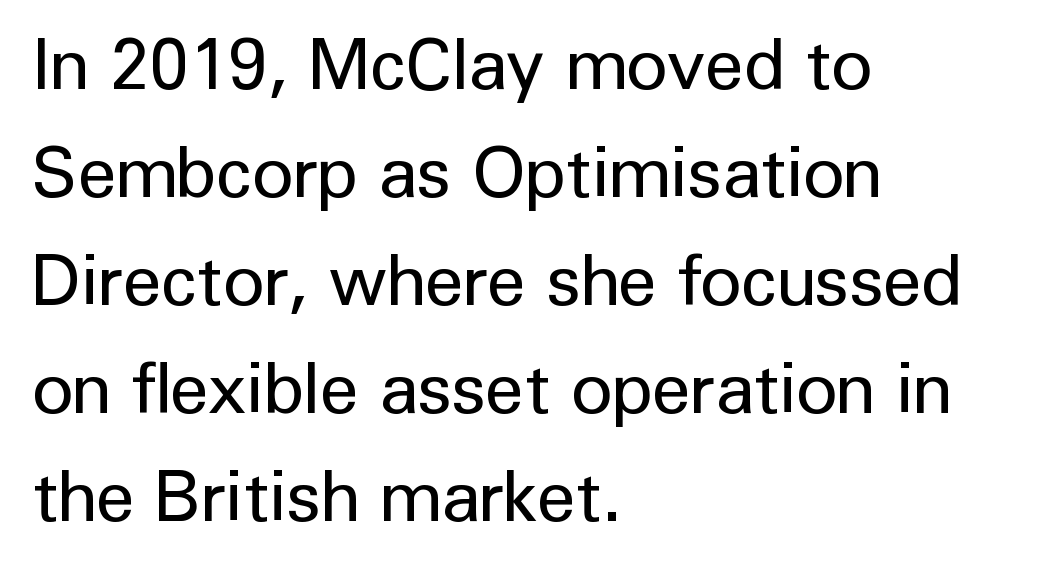
The image shows 71 px regular-weight sans-serif type, upright; set left-aligned, normal line spacing (1.52x), normal letter spacing, not underlined; low stroke contrast and a medium x-height.
